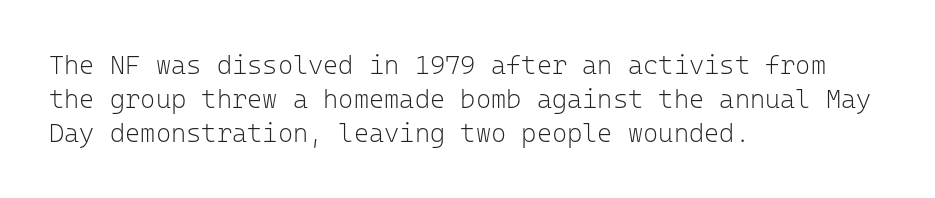
{"italic": "no", "bold": "no", "underline": "no", "align": "left", "line_spacing": "normal", "line_spacing_ratio": 1.3, "letter_spacing": "normal", "letter_spacing_em": 0.0, "glyph_px": 26}
